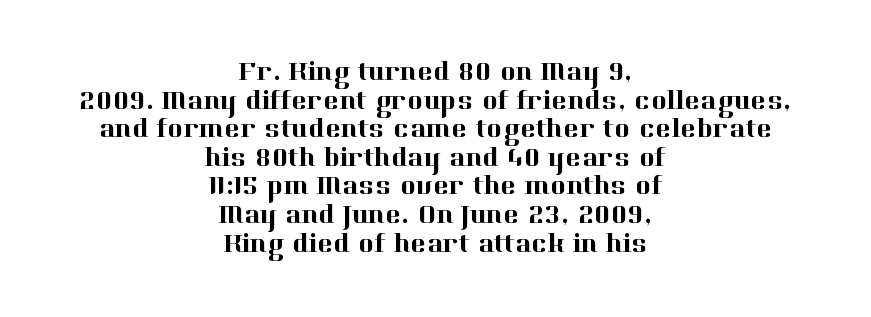
Q: Is the text italic (slanted)? A: No, it is upright.
Q: Is the text underlined? A: No.
Q: How is the paragraph aligned? A: Centered.
Q: Is the spacing between letters normal or unusually wide? A: Normal.
Q: Is the spacing between lines tight, normal or loose? A: Tight.
